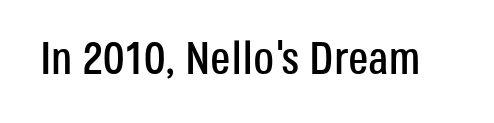
Quick note: not italic, upright. Any mark beneath the type? The region is blank. You could not count columns in this text — the font is proportionally spaced. This sample uses a sans-serif face. Caption: standard tracking, unaltered.
